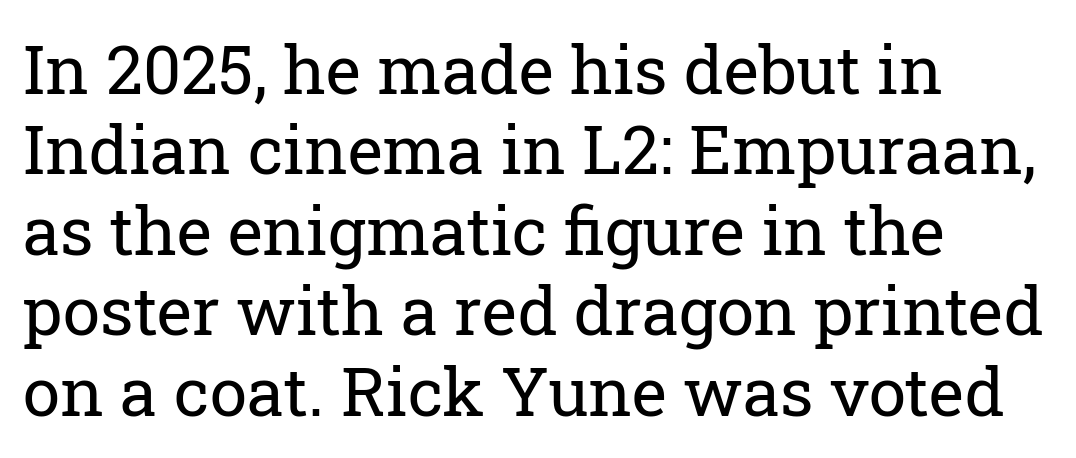
Compared with a centered layout, this one pins lines to the left instead. Heaviness? Minimal to ordinary, like unemphasized prose. Has an underline been added? It has not. The lettering stays uniformly vertical, giving the passage a roman look.
